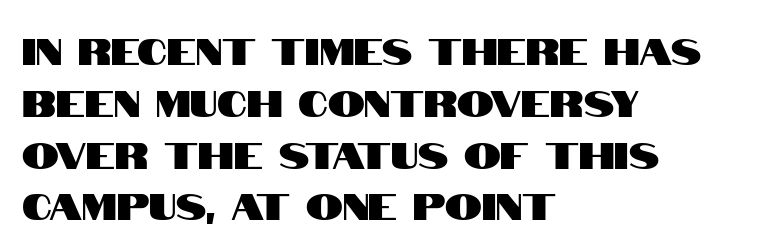
The image shows 37 px condensed sans-serif type, upright; set left-aligned, normal line spacing (1.4x), normal letter spacing, not underlined; high stroke contrast and a large x-height.
